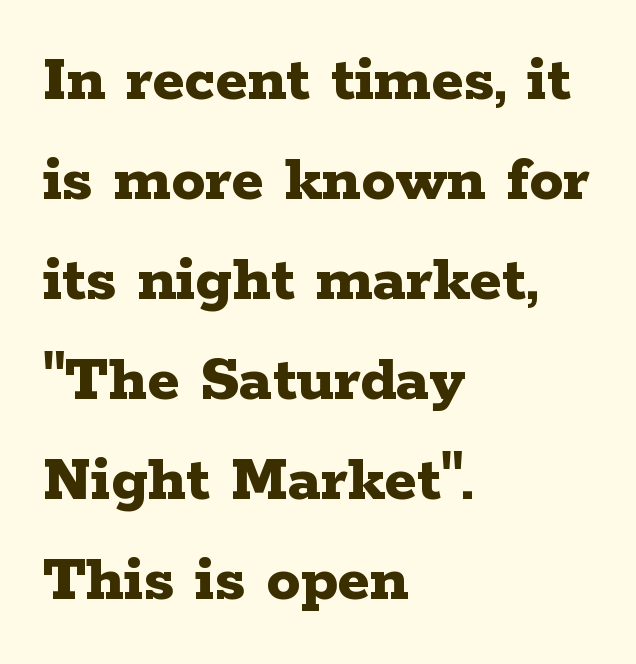
Characters remain perfectly vertical along every line. The glyphs in this specimen are seriffed. Quick note: underline off. Standard letterfit; no display-style spreading of the glyphs. Whoever set this chose a conventional vertical rhythm. Looks like regular typesetting: each glyph gets only the width it needs.
